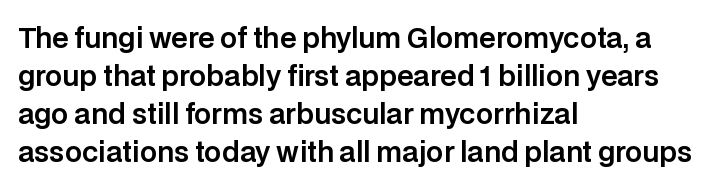
{"italic": "no", "underline": "no", "align": "left", "line_spacing": "normal", "line_spacing_ratio": 1.41, "letter_spacing": "normal", "letter_spacing_em": 0.0, "glyph_px": 27}
